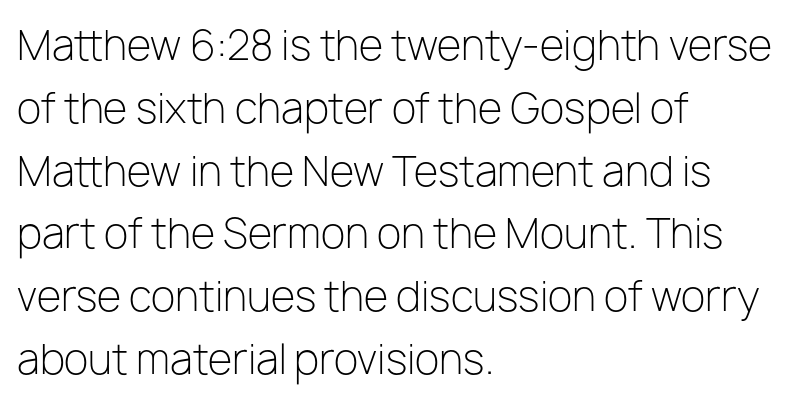
Q: Is the text bold? A: No.
Q: Is the text italic (slanted)? A: No, it is upright.
Q: Is the typeface a serif or a sans-serif typeface? A: Sans-serif.
Q: Is the text underlined? A: No.
Q: How is the paragraph aligned? A: Left-aligned.
Q: Is the spacing between letters normal or unusually wide? A: Normal.
Q: Is the spacing between lines tight, normal or loose? A: Normal.
Q: Width (condensed, normal, or wide)? A: Normal.
Q: Stroke contrast? A: Low.
Q: x-height? A: Medium.
Q: Monospaced? A: No.
